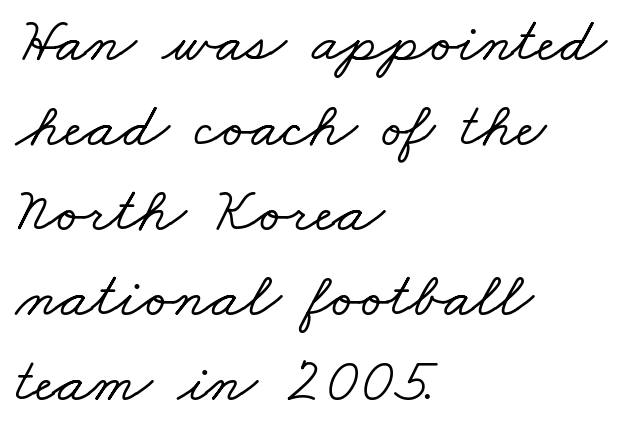
Q: Is the typeface a serif or a sans-serif typeface? A: Serif.
Q: Is the text underlined? A: No.
Q: How is the paragraph aligned? A: Left-aligned.
Q: Is the spacing between letters normal or unusually wide? A: Normal.
Q: Is the spacing between lines tight, normal or loose? A: Normal.
Q: Width (condensed, normal, or wide)? A: Wide.
Q: Stroke contrast? A: Low.
Q: x-height? A: Small.
Q: Monospaced? A: No.
